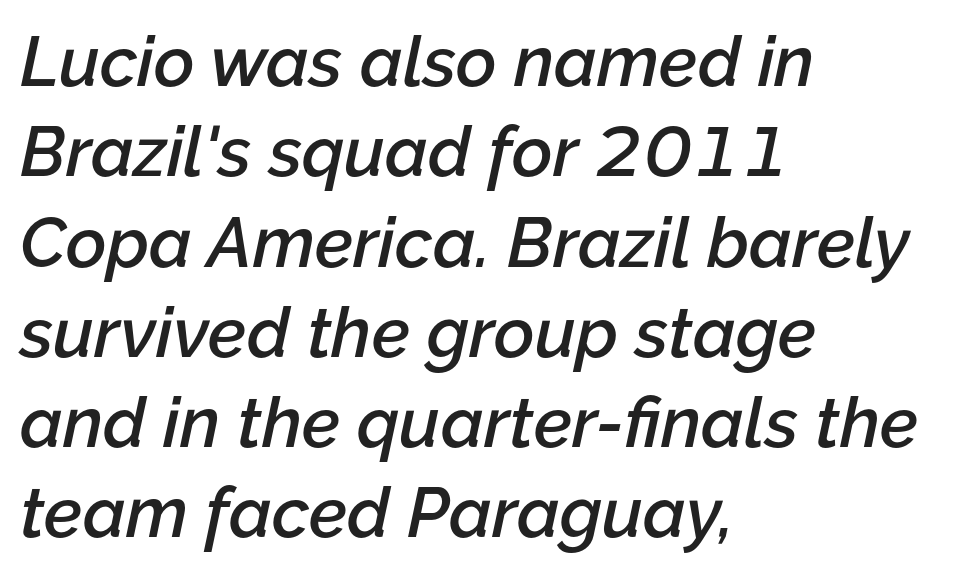
Q: Is the text bold? A: Semi-bold.
Q: Is the text italic (slanted)? A: Yes, it leans right by about 12 degrees.
Q: Is the text underlined? A: No.
Q: How is the paragraph aligned? A: Left-aligned.
Q: Is the spacing between letters normal or unusually wide? A: Normal.
Q: Is the spacing between lines tight, normal or loose? A: Normal.
Q: Width (condensed, normal, or wide)? A: Normal.
Q: Stroke contrast? A: Low.
Q: x-height? A: Medium.
Q: Monospaced? A: No.
